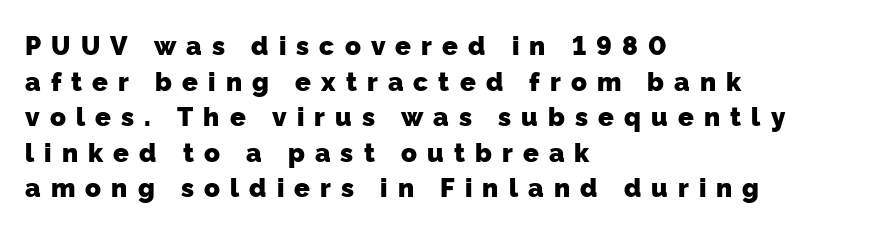
Leading: standard. Spacing between characters has been opened up far beyond the box default. Glance below the letters and you will spot only blank space. The lines are quadded left.
